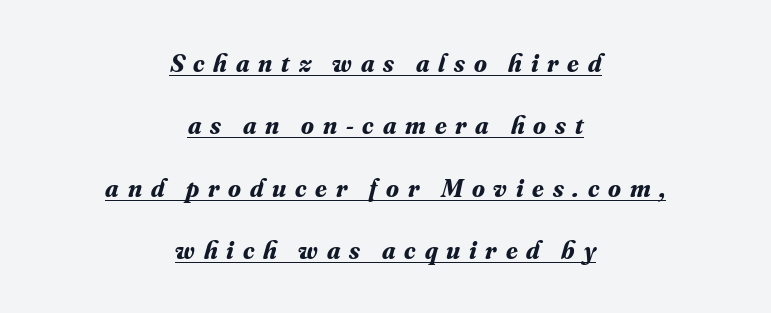
Q: Is the text bold? A: Yes.
Q: Is the text italic (slanted)? A: Yes, it leans right by about 16 degrees.
Q: Is the text underlined? A: Yes.
Q: How is the paragraph aligned? A: Centered.
Q: Is the spacing between letters normal or unusually wide? A: Unusually wide.
Q: Is the spacing between lines tight, normal or loose? A: Loose.
